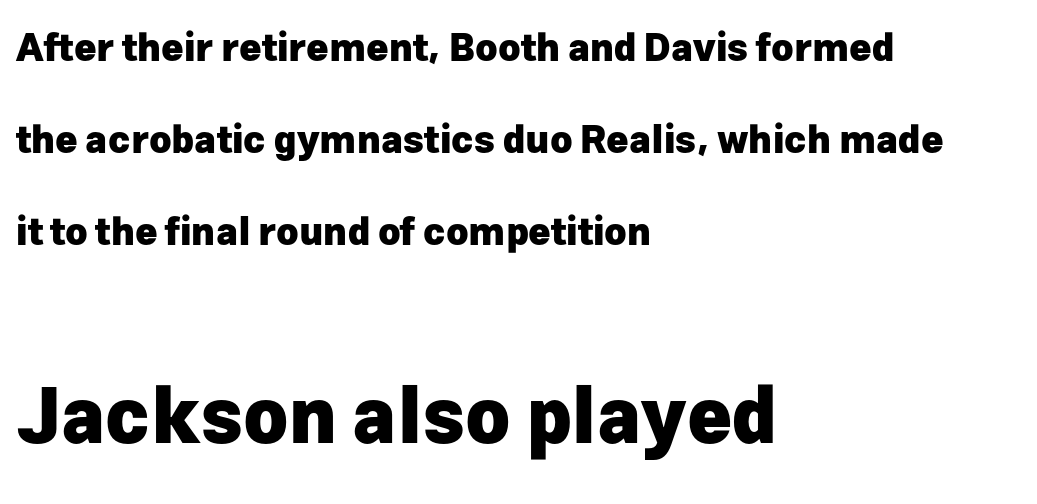
Horizontal bands of white between lines are thick stripes. Serif or sans? Sans — the stroke terminals are bare. The rendering uses natural spacing where letterforms have individual widths. In terms of weight, the rendering is a true, heavy bold. The rag falls on the right side of this text block. Descenders hang freely into open space.
